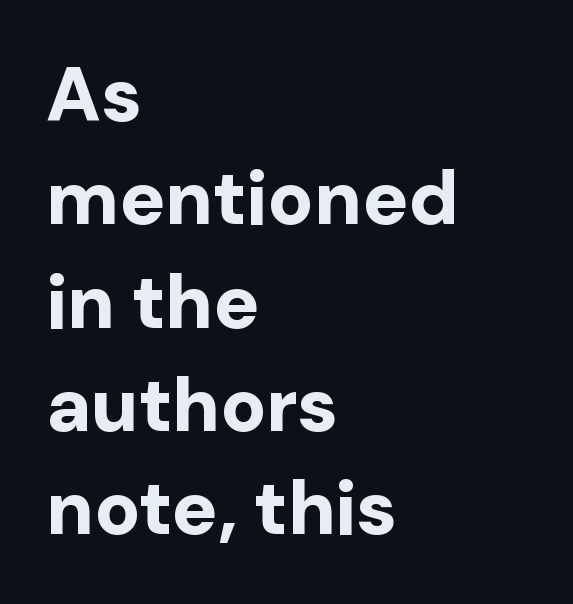
The image shows 76 px bold sans-serif type, upright; set left-aligned, normal line spacing (1.36x), normal letter spacing, not underlined; low stroke contrast and a medium x-height.
